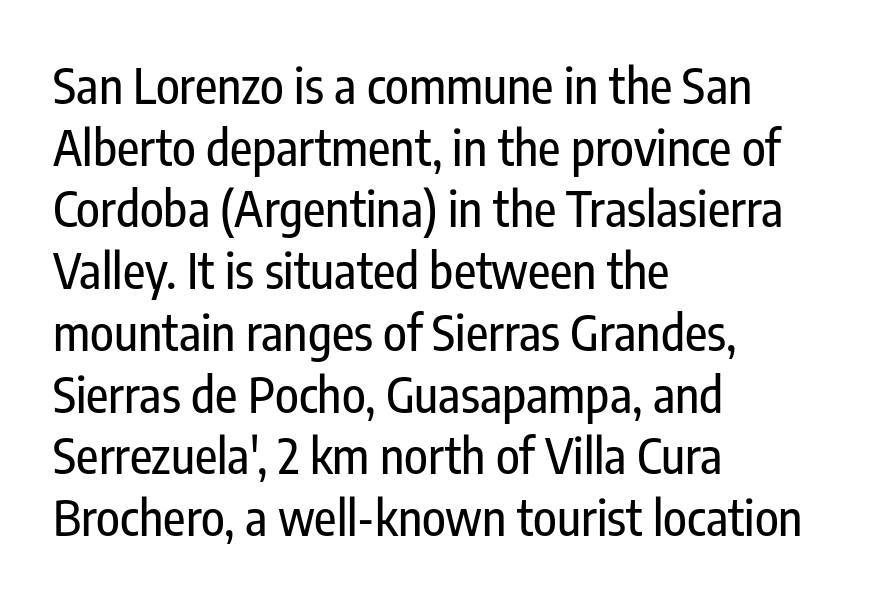
Q: Is the text italic (slanted)? A: No, it is upright.
Q: Is the typeface a serif or a sans-serif typeface? A: Sans-serif.
Q: Is the text underlined? A: No.
Q: How is the paragraph aligned? A: Left-aligned.
Q: Is the spacing between letters normal or unusually wide? A: Normal.
Q: Is the spacing between lines tight, normal or loose? A: Normal.
Q: Width (condensed, normal, or wide)? A: Condensed.
Q: Stroke contrast? A: Low.
Q: x-height? A: Medium.
Q: Monospaced? A: No.
